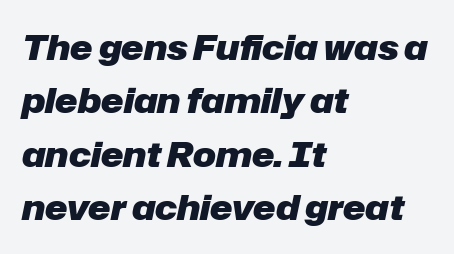
Q: Is the text bold? A: Yes.
Q: Is the text italic (slanted)? A: Yes, it leans right by about 12 degrees.
Q: Is the text underlined? A: No.
Q: How is the paragraph aligned? A: Left-aligned.
Q: Is the spacing between letters normal or unusually wide? A: Normal.
Q: Is the spacing between lines tight, normal or loose? A: Normal.
Q: Width (condensed, normal, or wide)? A: Normal.
Q: Stroke contrast? A: Low.
Q: x-height? A: Medium.
Q: Monospaced? A: No.
